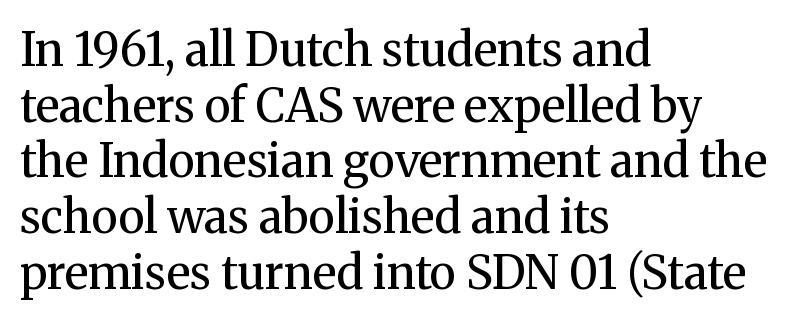
The image shows 46 px regular-weight serif type, upright; set left-aligned, line spacing 1.21x, normal letter spacing, not underlined; medium stroke contrast and a medium x-height.
